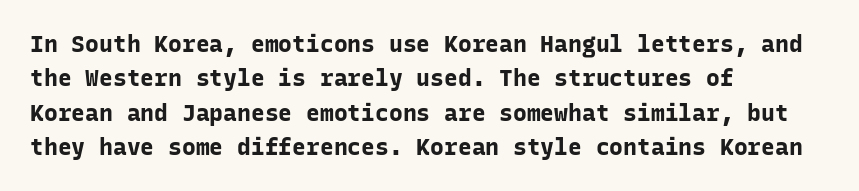
Q: Is the text bold? A: Yes.
Q: Is the text italic (slanted)? A: No, it is upright.
Q: Is the text underlined? A: No.
Q: How is the paragraph aligned? A: Left-aligned.
Q: Is the spacing between letters normal or unusually wide? A: Normal.
Q: Is the spacing between lines tight, normal or loose? A: Normal.
